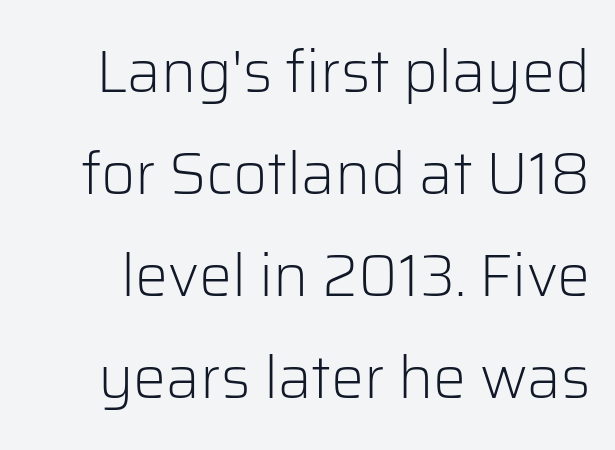
{"serif": "no", "italic": "no", "bold": "no", "weight": "light", "width": "normal", "stroke_contrast": "low", "x_height": "medium", "monospaced": "no", "underline": "no", "line_spacing_ratio": 1.73, "letter_spacing": "normal", "letter_spacing_em": 0.0, "glyph_px": 59}
